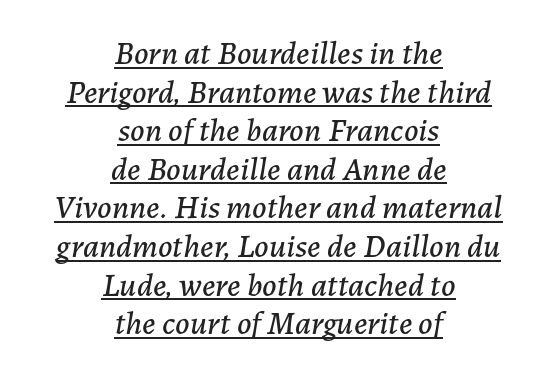
The image shows 33 px text type, italic (leaning right); set centered, line spacing 1.17x, normal letter spacing, underlined; low stroke contrast and a medium x-height.
